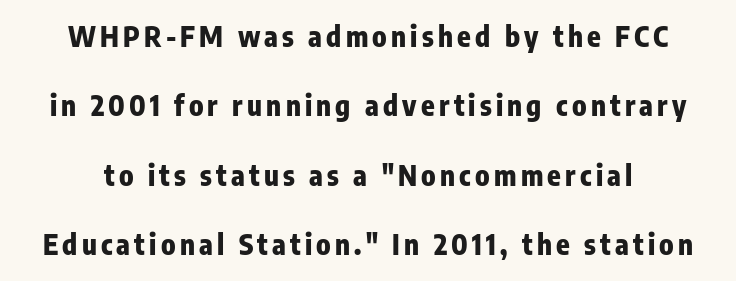
The image shows 28 px heavy, condensed sans-serif type, upright; set loose line spacing (2.48x), not underlined; low stroke contrast and a medium x-height.
